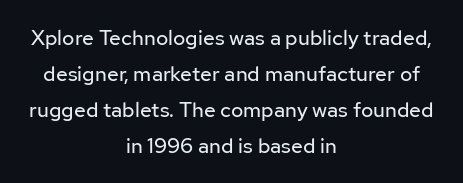
{"italic": "no", "bold": "no", "underline": "no", "align": "center", "line_spacing_ratio": 1.71, "letter_spacing": "normal", "letter_spacing_em": 0.0, "glyph_px": 21}
